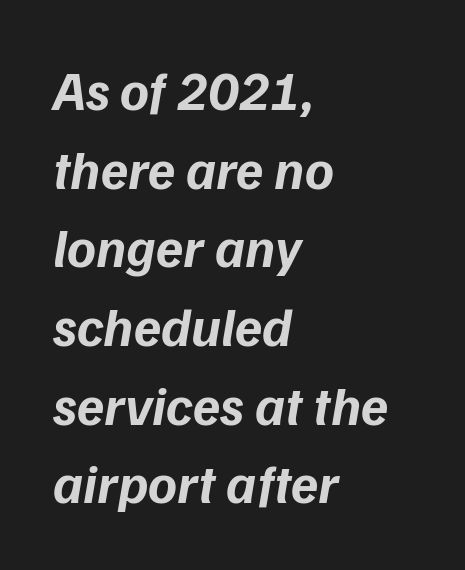
The image shows 55 px bold type, italic (leaning right); set left-aligned, normal line spacing (1.43x), normal letter spacing, not underlined; low stroke contrast and a medium x-height.
